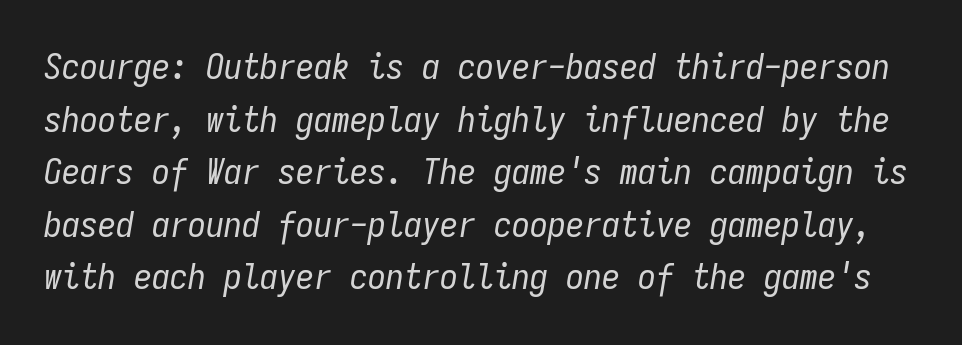
Counters stay open thanks to moderate or lighter strokes. The space directly below the letters is spotless. Compared with typical body copy, the letter spacing here is the same. Tall strokes in this sample are angled rather than plumb.
